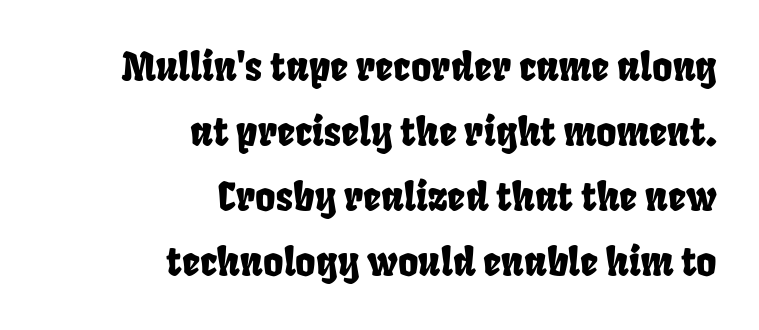
Each letter keeps its own natural width here, so spacing adapts to shape. Descenders hang freely into open space. Each new line begins a customary step beneath the previous one. The letterforms sit shoulder to shoulder at normal distance.
